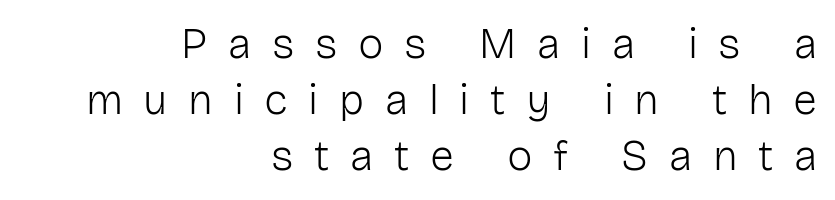
Serif or sans? Sans — the stroke terminals are bare. Substantial extra tracking has been applied to these lines. Every row of glyphs terminates at an identical x-position on the right. Compared with typical paragraphs, the rows here are spaced about the same.
